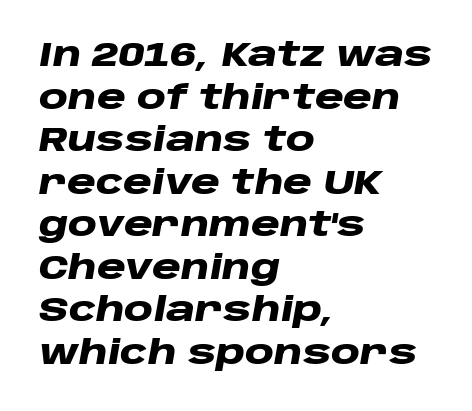
The words here are not underlined. Emphasis-style slanted type is in use. Compared with typical body copy, the letter spacing here is the same. The typesetter chose a ragged-right arrangement here. A dark, heavy texture on the line: the type is bold. The face used here is proportionally spaced, like ordinary book or web type.
